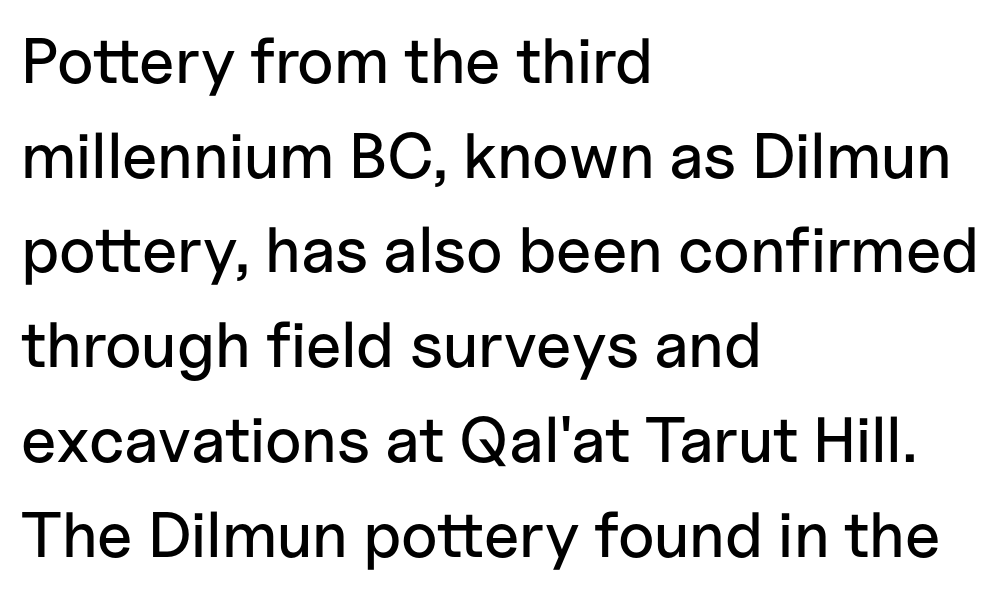
Check under the words: just untouched page. The line-height multiplier appears to be the usual default. Is this a fixed-width face? No — the glyphs have proportional, varying widths. Layout note: lines flush left.
